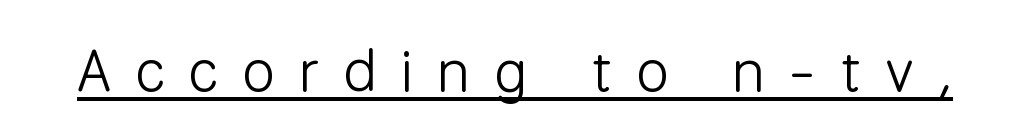
Q: Is the text bold? A: No.
Q: Is the text italic (slanted)? A: No, it is upright.
Q: Is the typeface a serif or a sans-serif typeface? A: Sans-serif.
Q: Is the text underlined? A: Yes.
Q: Is the spacing between letters normal or unusually wide? A: Unusually wide.
Q: Width (condensed, normal, or wide)? A: Normal.
Q: Stroke contrast? A: Low.
Q: x-height? A: Medium.
Q: Monospaced? A: No.
